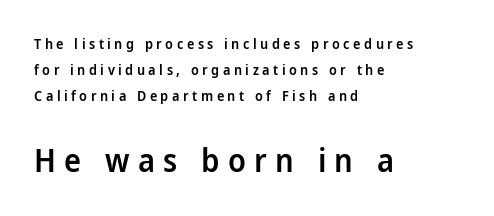
Q: Is the text bold? A: Semi-bold.
Q: Is the text italic (slanted)? A: No, it is upright.
Q: Is the typeface a serif or a sans-serif typeface? A: Sans-serif.
Q: Is the text underlined? A: No.
Q: How is the paragraph aligned? A: Left-aligned.
Q: Is the spacing between letters normal or unusually wide? A: Unusually wide.
Q: Which block of text is set in a larger size, the first (top) or the second (bottom)? A: The second (bottom) one.
Q: Width (condensed, normal, or wide)? A: Normal.
Q: Stroke contrast? A: Low.
Q: x-height? A: Medium.
Q: Monospaced? A: No.
